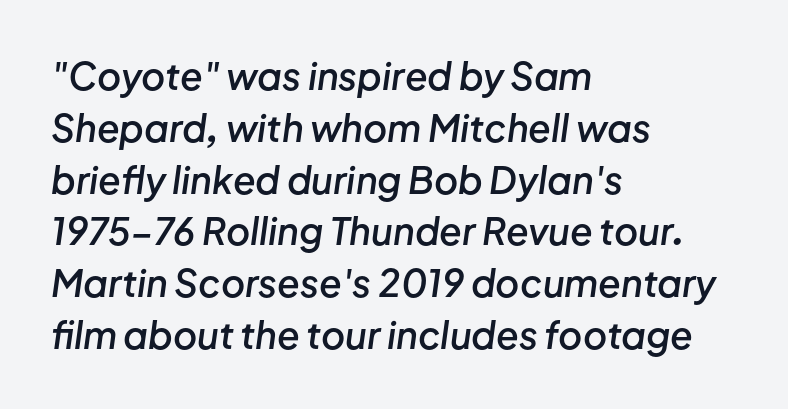
Q: Is the text bold? A: Semi-bold.
Q: Is the text italic (slanted)? A: Yes, it leans right by about 8 degrees.
Q: Is the text underlined? A: No.
Q: How is the paragraph aligned? A: Left-aligned.
Q: Is the spacing between letters normal or unusually wide? A: Normal.
Q: Is the spacing between lines tight, normal or loose? A: Normal.
Q: Width (condensed, normal, or wide)? A: Normal.
Q: Stroke contrast? A: Low.
Q: x-height? A: Medium.
Q: Monospaced? A: No.
